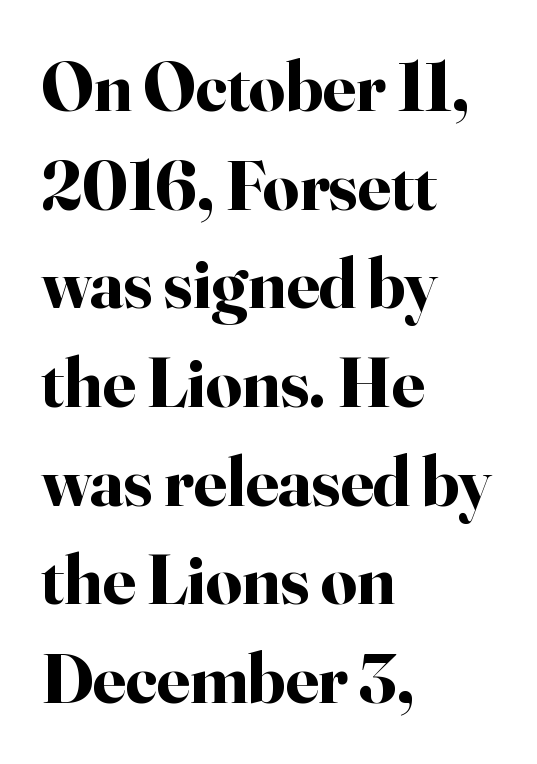
The image shows 71 px bold serif type, upright; set left-aligned, normal line spacing (1.39x), normal letter spacing, not underlined; high stroke contrast and a small x-height.
